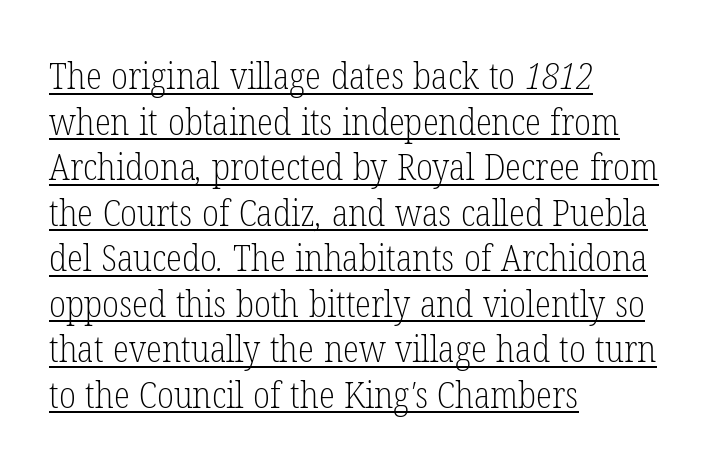
{"serif": "yes", "bold": "no", "weight": "light", "width": "condensed", "stroke_contrast": "low", "x_height": "medium", "monospaced": "no", "underline": "yes", "align": "left", "line_spacing_ratio": 1.23, "letter_spacing": "normal", "letter_spacing_em": 0.0, "glyph_px": 37}
